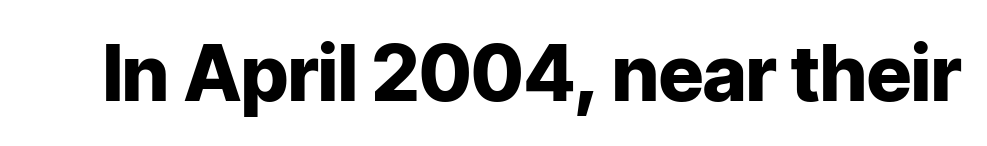
The image shows 77 px heavy sans-serif type, upright; set normal letter spacing, not underlined; low stroke contrast and a medium x-height.
